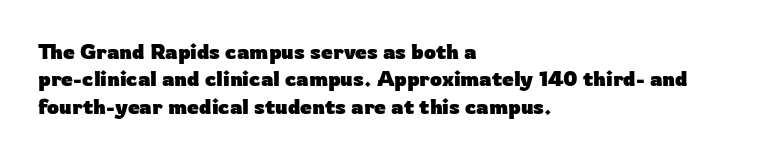
{"italic": "no", "bold": "yes", "underline": "no", "align": "left", "line_spacing": "normal", "line_spacing_ratio": 1.3, "letter_spacing": "normal", "letter_spacing_em": 0.0, "glyph_px": 21}
